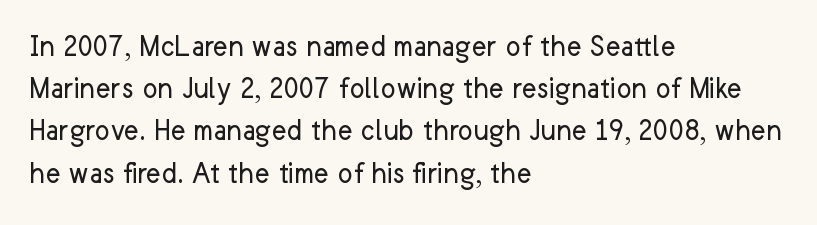
Q: Is the text bold? A: No.
Q: Is the text italic (slanted)? A: No, it is upright.
Q: Is the typeface a serif or a sans-serif typeface? A: Sans-serif.
Q: Is the text underlined? A: No.
Q: How is the paragraph aligned? A: Left-aligned.
Q: Is the spacing between letters normal or unusually wide? A: Normal.
Q: Is the spacing between lines tight, normal or loose? A: Normal.
Q: Width (condensed, normal, or wide)? A: Normal.
Q: Stroke contrast? A: Low.
Q: x-height? A: Medium.
Q: Monospaced? A: No.
